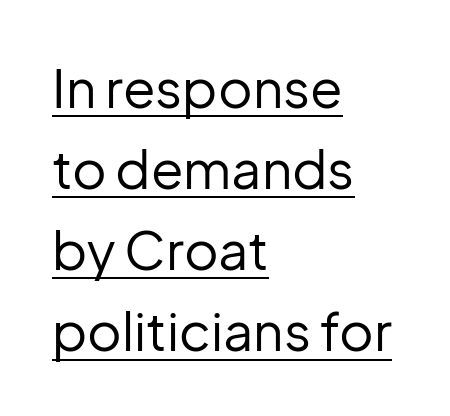
The face used here appears with an underline applied. Regarding leading, the lines here are spaced in the standard way. The gaps between neighbouring characters are ordinary and unremarkable. No chunkiness to these letters — they're not bold. Note the varied advance widths — an 'i' is clearly narrower than an 'm'. The lettering stays uniformly vertical, giving the passage a roman look.
